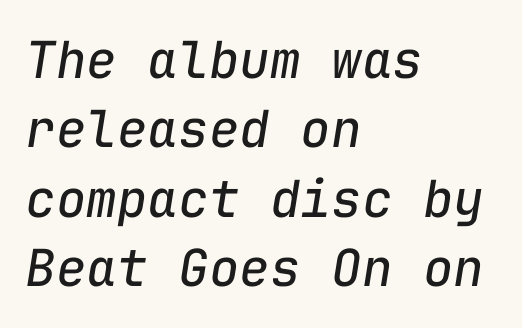
The image shows 51 px regular-weight type, italic (leaning right), monospaced; set left-aligned, normal line spacing (1.36x), normal letter spacing, not underlined; low stroke contrast and a medium x-height.
